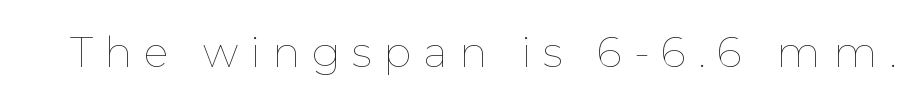
The image shows 42 px thin type, upright; set unusually wide letter spacing (+0.28 em), not underlined; low stroke contrast and a medium x-height.
